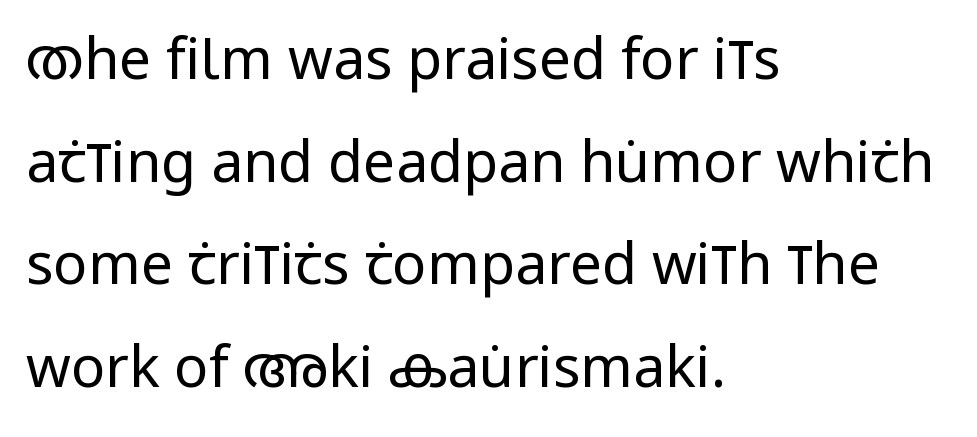
The image shows 57 px regular-weight, condensed sans-serif type, upright; set left-aligned, line spacing 1.8x, normal letter spacing, not underlined; low stroke contrast and a large x-height.
